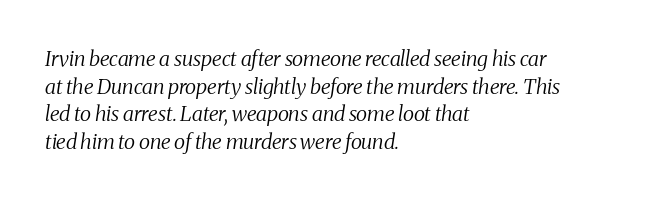
The passage shown leans; its letterforms are oblique. The letters sit at their default tracking, neither squeezed nor spread. Rule under the text: the space is simply empty. This is not heavy type; no bold has been used.
